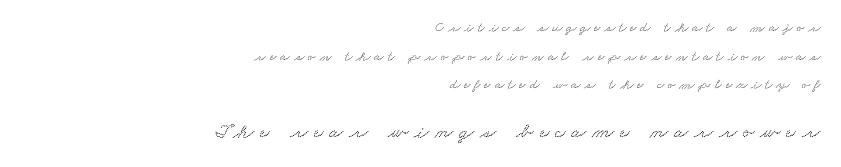
Q: Is the text underlined? A: No.
Q: How is the paragraph aligned? A: Right-aligned.
Q: Is the spacing between letters normal or unusually wide? A: Unusually wide.
Q: Is the spacing between lines tight, normal or loose? A: Loose.
Q: Which block of text is set in a larger size, the first (top) or the second (bottom)? A: The second (bottom) one.
